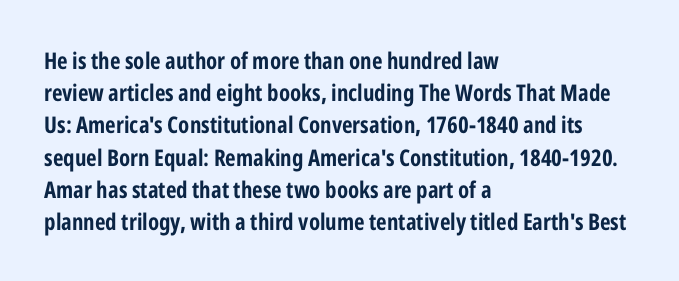
Q: Is the text bold? A: Yes.
Q: Is the text italic (slanted)? A: No, it is upright.
Q: Is the text underlined? A: No.
Q: How is the paragraph aligned? A: Left-aligned.
Q: Is the spacing between letters normal or unusually wide? A: Normal.
Q: Is the spacing between lines tight, normal or loose? A: Normal.
